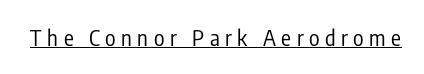
The image shows 22 px text type, upright; set unusually wide letter spacing (+0.25 em), underlined.
